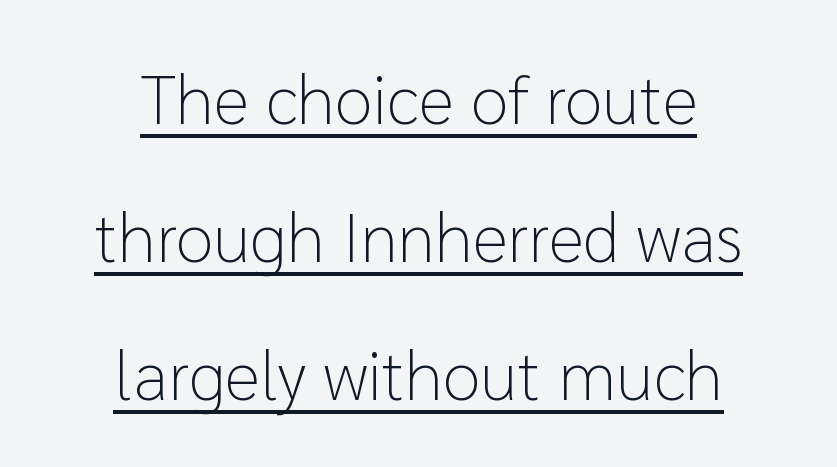
{"serif": "no", "italic": "no", "bold": "no", "weight": "light", "width": "normal", "stroke_contrast": "low", "x_height": "medium", "monospaced": "no", "underline": "yes", "align": "center", "line_spacing": "loose", "line_spacing_ratio": 2.0, "letter_spacing": "normal", "letter_spacing_em": 0.0, "glyph_px": 69}
